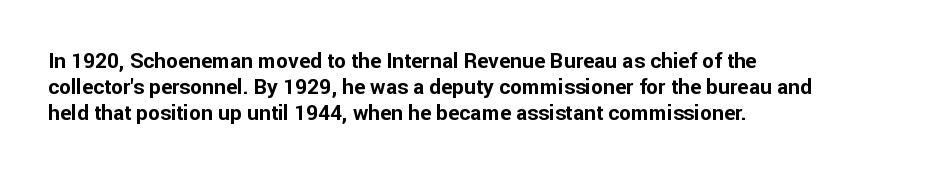
Does the weight exceed regular? Yes, all the way to bold. A typesetter would mark this as roman, not italic. The glyphs are unaccompanied by any horizontal stroke below them. Interline gaps are of average width in this sample. The horizontal fit of the characters is conventional and even.
